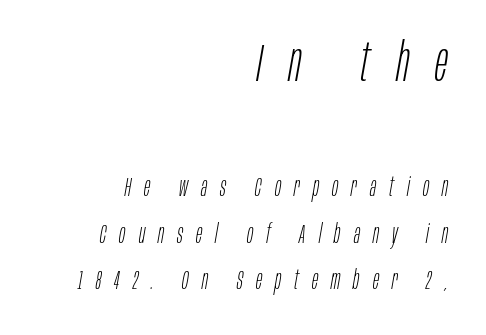
{"italic": "yes", "lean": "right", "slant_degrees": 10, "bold": "no", "weight": "light", "width": "condensed", "stroke_contrast": "low", "x_height": "large", "monospaced": "no", "underline": "no", "align": "right", "line_spacing_ratio": 1.79, "letter_spacing": "wide", "letter_spacing_em": 0.5, "larger_block": "first", "size_ratio": 2.04, "glyph_px": 53}
